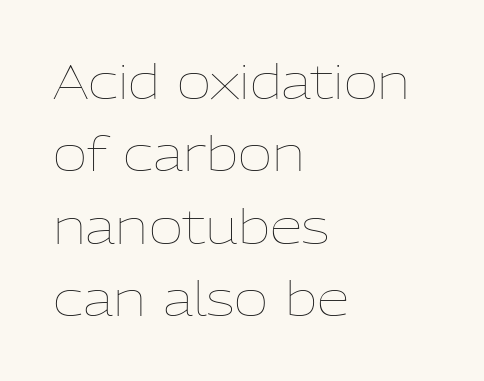
All the whitespace from short lines collects on the right. The rendering uses natural spacing where letterforms have individual widths. The passage shown is not bold in any degree. You can tell it's not italic because the verticals are truly vertical.
